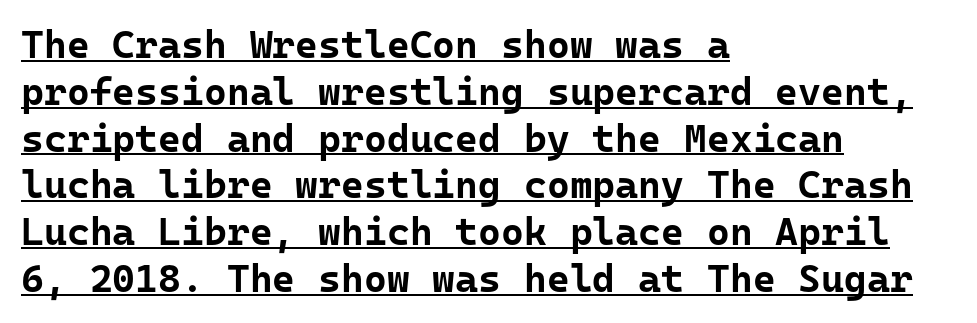
Q: Is the text bold? A: Yes.
Q: Is the text italic (slanted)? A: No, it is upright.
Q: Is the typeface a serif or a sans-serif typeface? A: Sans-serif.
Q: Is the text underlined? A: Yes.
Q: How is the paragraph aligned? A: Left-aligned.
Q: Is the spacing between letters normal or unusually wide? A: Normal.
Q: Width (condensed, normal, or wide)? A: Normal.
Q: Stroke contrast? A: Low.
Q: x-height? A: Medium.
Q: Monospaced? A: Yes.
